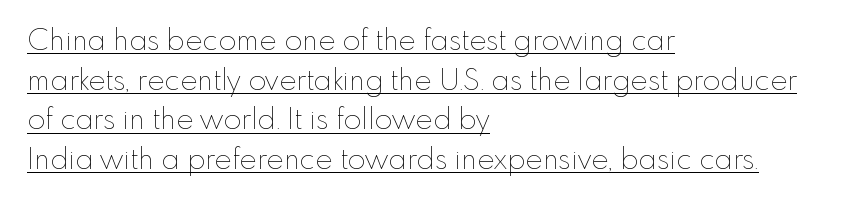
{"italic": "no", "bold": "no", "weight": "thin", "width": "normal", "stroke_contrast": "low", "x_height": "small", "monospaced": "no", "underline": "yes", "align": "left", "line_spacing": "normal", "line_spacing_ratio": 1.37, "letter_spacing": "normal", "letter_spacing_em": 0.0, "glyph_px": 29}
